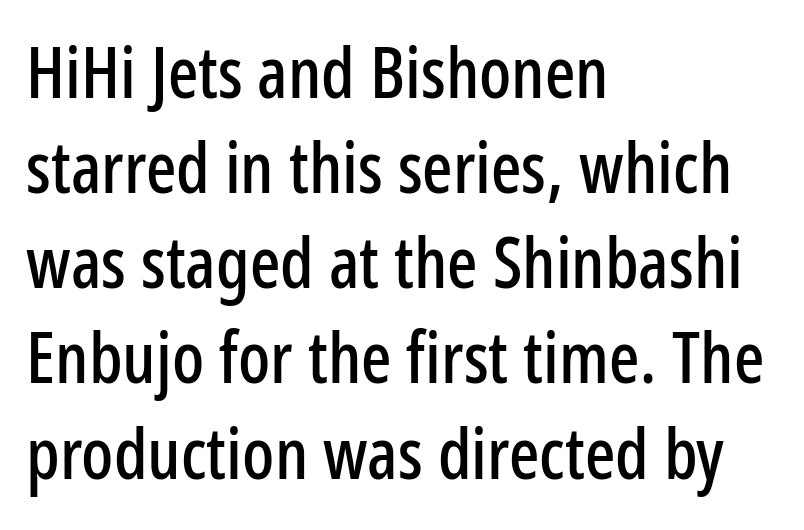
Inter-character spacing is left at the font's built-in metrics. You can tell from the bare stems that sans-serif type was used. One-word summary of the alignment: left. The font's upright variant was chosen for this text. Spacing verdict: proportional, widths tailored to each character.
